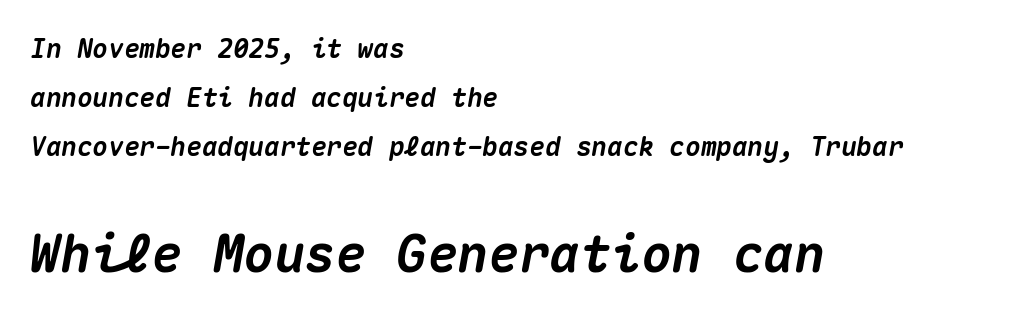
Horizontal alignment here is leftward, the default for most running prose. Students, note that the glyphs here touch the page at normal intervals. Larger block? The one below; the one above is distinctly smaller. Monospaced: the letters line up in strict vertical columns. A bare baseline throughout the passage. Every character sits at an angle, as italics do.
